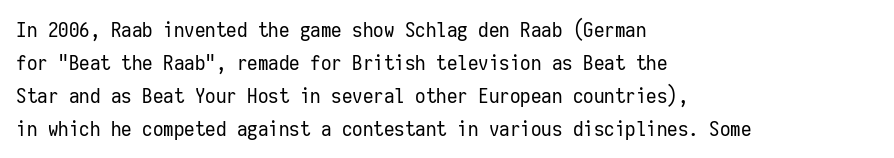
{"italic": "no", "bold": "no", "underline": "no", "align": "left", "line_spacing": "normal", "line_spacing_ratio": 1.57, "letter_spacing": "normal", "letter_spacing_em": 0.0, "glyph_px": 21}
